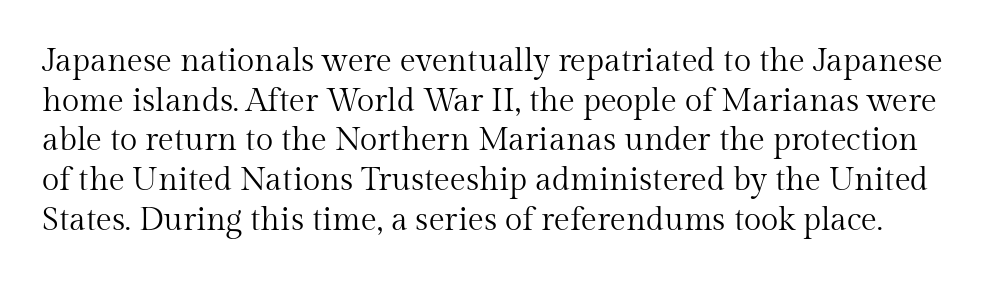
Q: Is the text bold? A: No.
Q: Is the text italic (slanted)? A: No, it is upright.
Q: Is the typeface a serif or a sans-serif typeface? A: Serif.
Q: Is the text underlined? A: No.
Q: Is the spacing between letters normal or unusually wide? A: Normal.
Q: Width (condensed, normal, or wide)? A: Normal.
Q: Stroke contrast? A: Medium.
Q: x-height? A: Medium.
Q: Monospaced? A: No.
